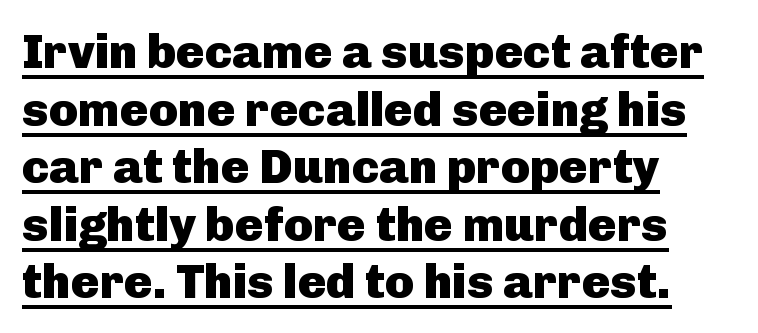
Is the letter spacing exaggerated? No — it looks like the ordinary default. The axis of the letterforms is exactly vertical. A rule runs beneath these lines of type. Think of a printed novel: that variable character pitch is what you see here. Classification — sans serif.
